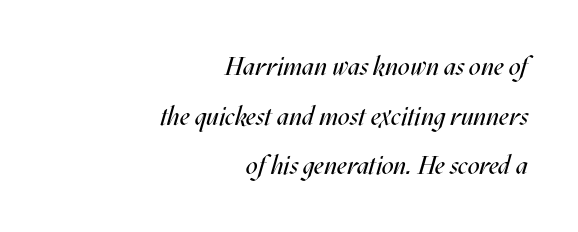
Is this a heavy cut? Hardly; it is regular or lighter. A typesetter would call this zero additional tracking. Compared with a flush-left layout, this one pins lines to the opposite, right side. Any mark beneath the type? The region is blank. Compared with ordinary roman type, these characters are visibly tilted.
